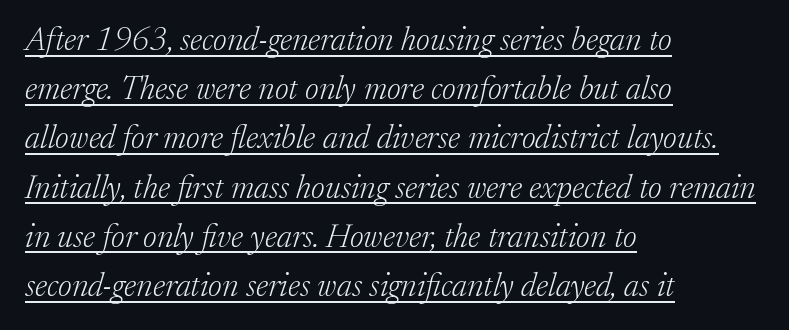
A typesetter would call this zero additional tracking. What decoration does the sample have? An underline. A typesetter would mark this as italic. A typesetter would call this proportional, since set widths differ per character. The typeface has the unassuming heft of standard copy or less. These lines sit exactly where default settings would place them.
